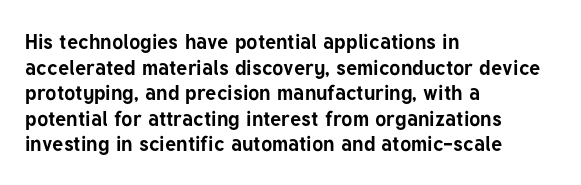
{"italic": "no", "bold": "yes", "underline": "no", "align": "left", "line_spacing_ratio": 1.22, "letter_spacing": "normal", "letter_spacing_em": 0.0, "glyph_px": 21}
